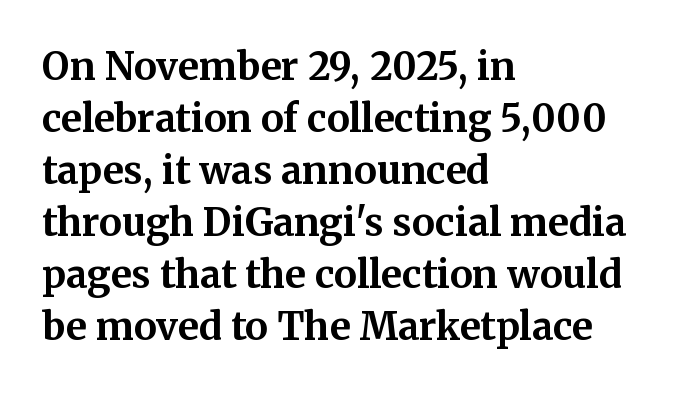
The image shows 38 px bold serif type, upright; set left-aligned, normal line spacing (1.37x), normal letter spacing, not underlined; medium stroke contrast and a medium x-height.
